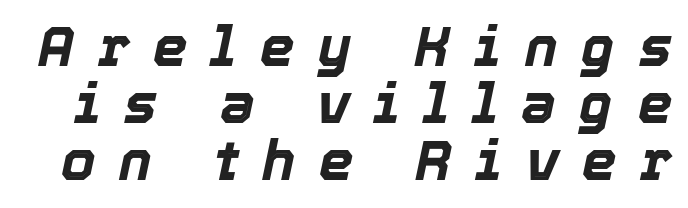
Heft: maximum for text — a bold. A bare baseline throughout the passage. The specimen reads as italic at a glance. Here the designer chose a conventional face with non-uniform glyph widths. Leading: reduced.
